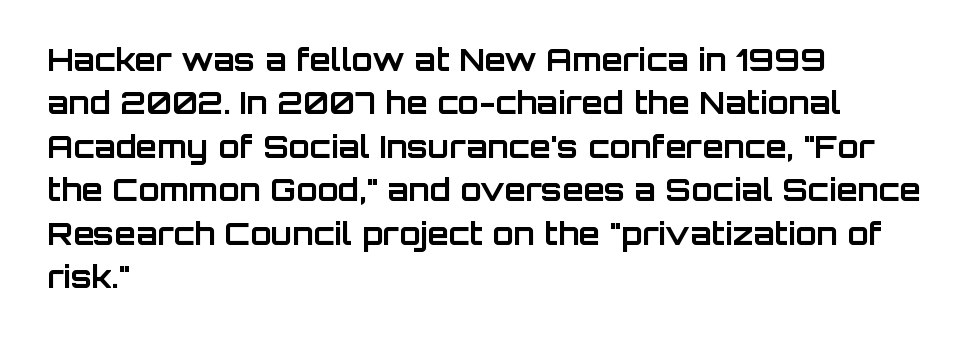
Q: Is the text bold? A: Yes.
Q: Is the text italic (slanted)? A: No, it is upright.
Q: Is the typeface a serif or a sans-serif typeface? A: Sans-serif.
Q: Is the text underlined? A: No.
Q: How is the paragraph aligned? A: Left-aligned.
Q: Is the spacing between letters normal or unusually wide? A: Normal.
Q: Is the spacing between lines tight, normal or loose? A: Normal.
Q: Width (condensed, normal, or wide)? A: Normal.
Q: Stroke contrast? A: Low.
Q: x-height? A: Large.
Q: Monospaced? A: No.
